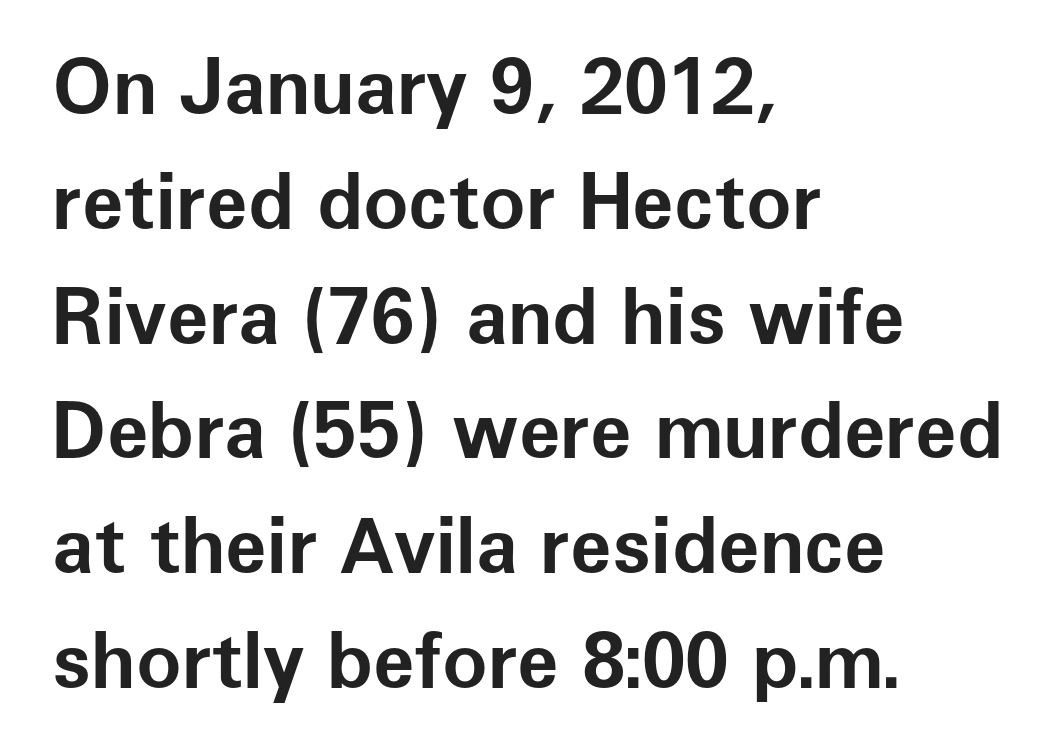
{"serif": "no", "italic": "no", "bold": "yes", "weight": "bold", "width": "normal", "stroke_contrast": "low", "x_height": "medium", "monospaced": "no", "underline": "no", "align": "left", "line_spacing": "normal", "line_spacing_ratio": 1.51, "letter_spacing": "normal", "letter_spacing_em": 0.0, "glyph_px": 76}
